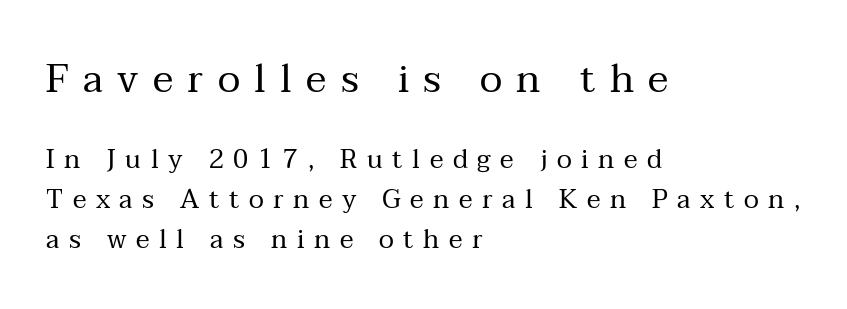
Q: Is the text bold? A: No.
Q: Is the text italic (slanted)? A: No, it is upright.
Q: Is the typeface a serif or a sans-serif typeface? A: Serif.
Q: Is the text underlined? A: No.
Q: How is the paragraph aligned? A: Left-aligned.
Q: Is the spacing between letters normal or unusually wide? A: Unusually wide.
Q: Is the spacing between lines tight, normal or loose? A: Normal.
Q: Which block of text is set in a larger size, the first (top) or the second (bottom)? A: The first (top) one.
Q: Width (condensed, normal, or wide)? A: Normal.
Q: Stroke contrast? A: Medium.
Q: x-height? A: Medium.
Q: Monospaced? A: No.
